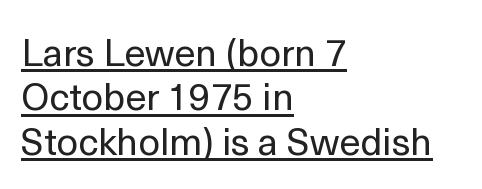
The image shows 38 px regular-weight sans-serif type, upright; set left-aligned, line spacing 1.17x, normal letter spacing, underlined; a medium x-height.
